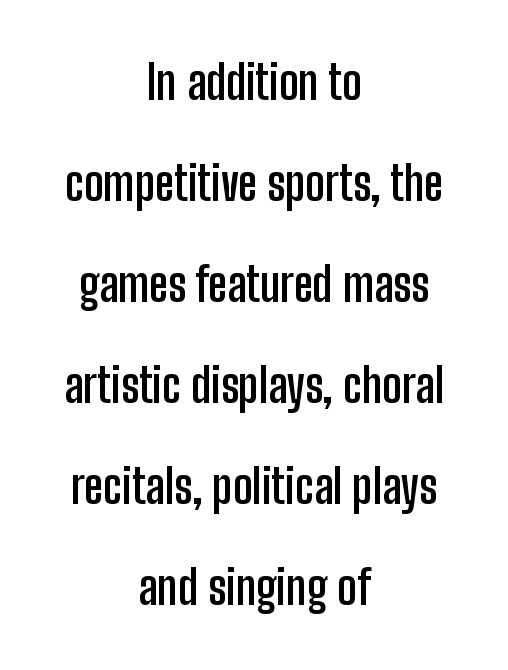
Q: Is the text bold? A: Yes.
Q: Is the text italic (slanted)? A: No, it is upright.
Q: Is the typeface a serif or a sans-serif typeface? A: Sans-serif.
Q: Is the text underlined? A: No.
Q: How is the paragraph aligned? A: Centered.
Q: Is the spacing between letters normal or unusually wide? A: Normal.
Q: Is the spacing between lines tight, normal or loose? A: Loose.
Q: Width (condensed, normal, or wide)? A: Condensed.
Q: Stroke contrast? A: Low.
Q: x-height? A: Medium.
Q: Monospaced? A: No.
